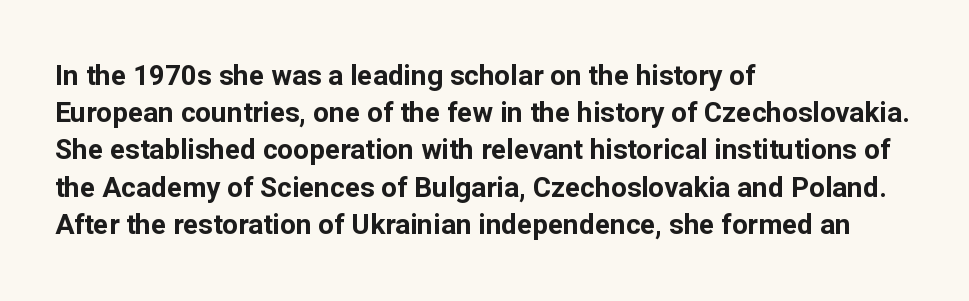
{"serif": "no", "italic": "no", "bold": "yes", "weight": "bold", "width": "normal", "stroke_contrast": "low", "x_height": "medium", "monospaced": "no", "underline": "no", "align": "left", "line_spacing": "normal", "line_spacing_ratio": 1.33, "letter_spacing": "normal", "letter_spacing_em": 0.0, "glyph_px": 28}
